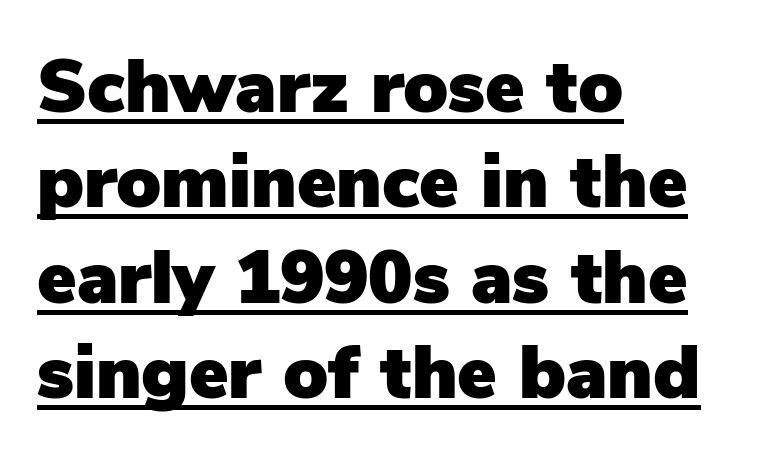
The rendering anchors every line to the left-hand side. No extra tracking has been applied to these lines. Students, observe: this is what conventionally led text looks like. Underline: present. A typesetter would call this proportional, since set widths differ per character. Ordinary non-slanted type is in use.
